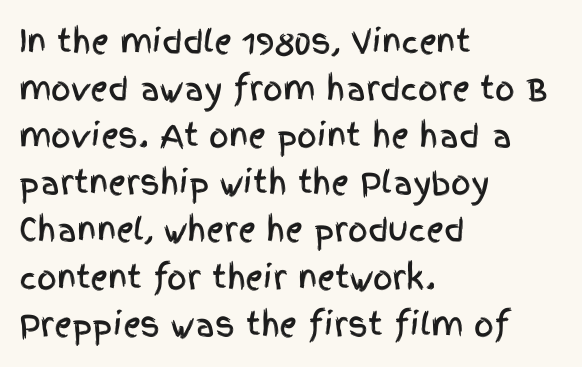
{"serif": "no", "italic": "no", "width": "condensed", "x_height": "large", "monospaced": "no", "underline": "no", "align": "left", "line_spacing": "normal", "line_spacing_ratio": 1.52, "letter_spacing": "normal", "letter_spacing_em": 0.0, "glyph_px": 31}
